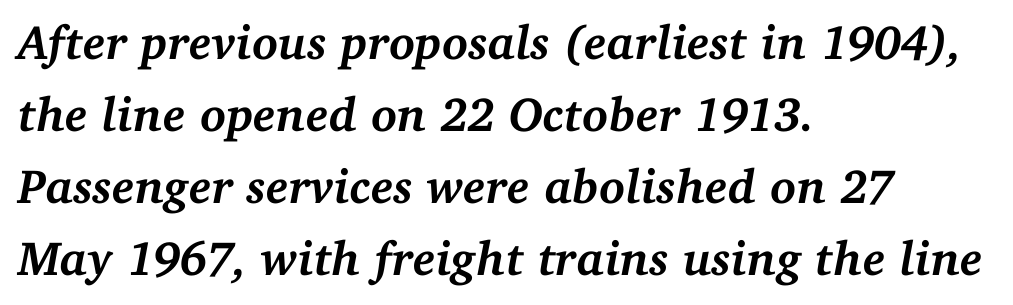
How heavy is the stroke? Heavy — this is a bold. These lines are composed in type with serifs. The area under the type is left untouched. Visually the block forms a straight wall on the left and a jagged coastline on the right. Style check: oblique. The letters advance in unequal steps, a hallmark of proportional type.
